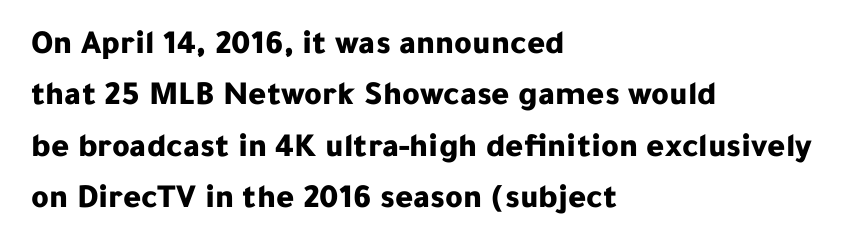
Q: Is the text bold? A: Yes.
Q: Is the text italic (slanted)? A: No, it is upright.
Q: Is the typeface a serif or a sans-serif typeface? A: Sans-serif.
Q: Is the text underlined? A: No.
Q: How is the paragraph aligned? A: Left-aligned.
Q: Is the spacing between letters normal or unusually wide? A: Normal.
Q: Is the spacing between lines tight, normal or loose? A: Normal.
Q: Width (condensed, normal, or wide)? A: Normal.
Q: Stroke contrast? A: Low.
Q: x-height? A: Medium.
Q: Monospaced? A: No.
